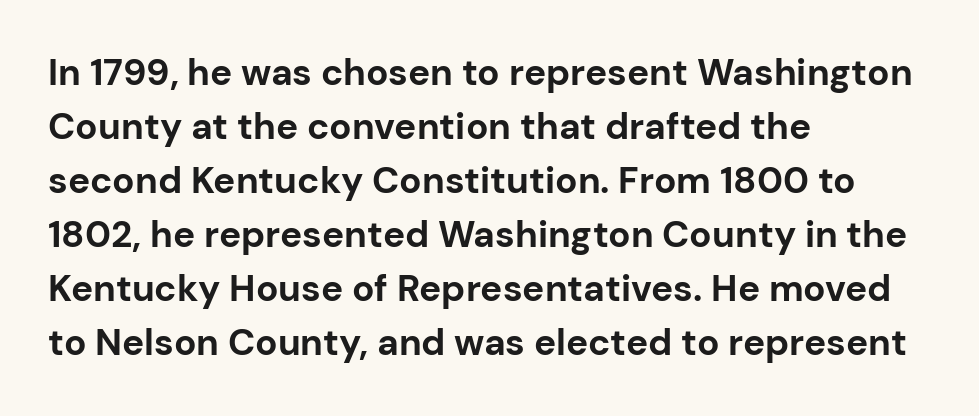
Q: Is the text bold? A: Yes.
Q: Is the text italic (slanted)? A: No, it is upright.
Q: Is the typeface a serif or a sans-serif typeface? A: Sans-serif.
Q: Is the text underlined? A: No.
Q: How is the paragraph aligned? A: Left-aligned.
Q: Is the spacing between letters normal or unusually wide? A: Normal.
Q: Is the spacing between lines tight, normal or loose? A: Normal.
Q: Width (condensed, normal, or wide)? A: Normal.
Q: Stroke contrast? A: Low.
Q: x-height? A: Medium.
Q: Monospaced? A: No.
